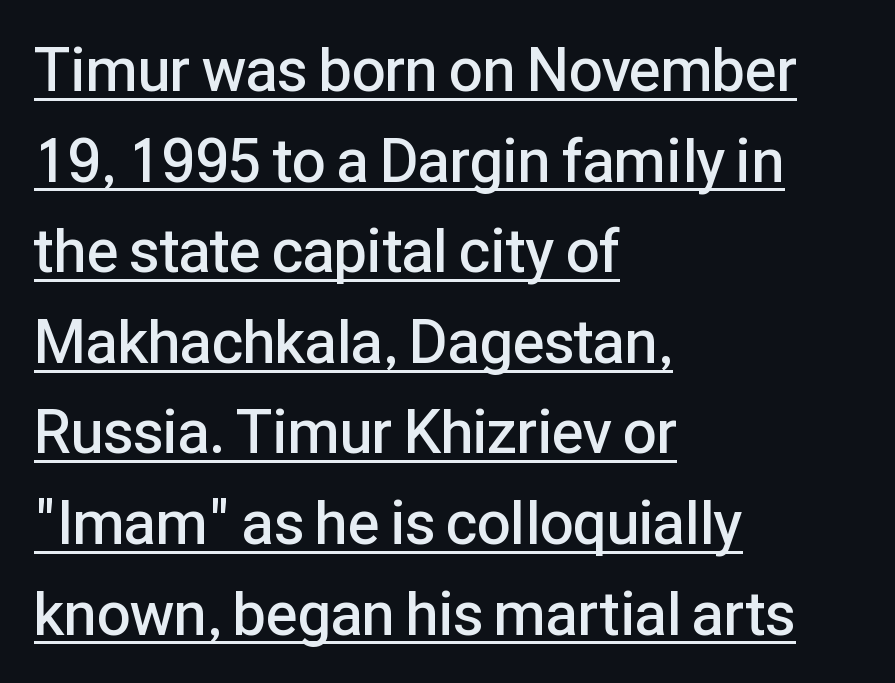
Q: Is the text bold? A: Semi-bold.
Q: Is the text italic (slanted)? A: No, it is upright.
Q: Is the typeface a serif or a sans-serif typeface? A: Sans-serif.
Q: Is the text underlined? A: Yes.
Q: How is the paragraph aligned? A: Left-aligned.
Q: Is the spacing between letters normal or unusually wide? A: Normal.
Q: Is the spacing between lines tight, normal or loose? A: Normal.
Q: Width (condensed, normal, or wide)? A: Normal.
Q: Stroke contrast? A: Low.
Q: x-height? A: Medium.
Q: Monospaced? A: No.
